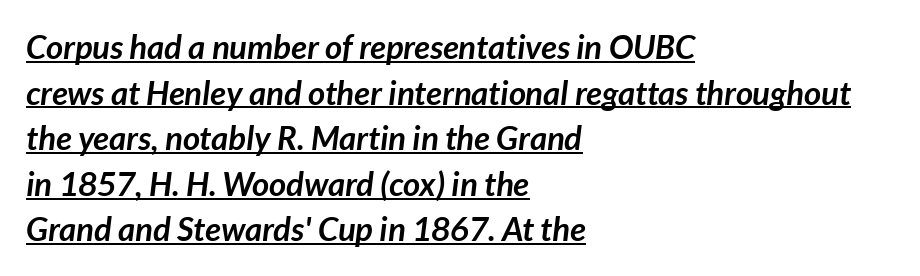
The image shows 33 px semibold type, italic (leaning right); set left-aligned, normal line spacing (1.38x), normal letter spacing, underlined; low stroke contrast and a medium x-height.
